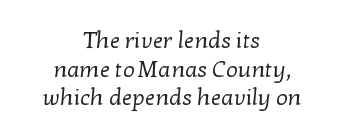
The image shows 23 px text type; set centered, line spacing 1.24x, normal letter spacing, not underlined.
